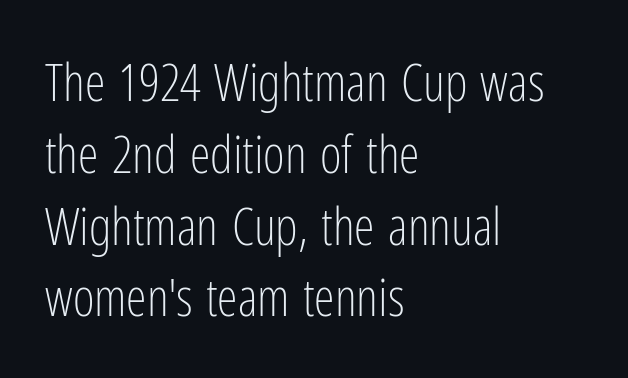
{"serif": "no", "italic": "no", "bold": "no", "weight": "light", "width": "condensed", "stroke_contrast": "low", "x_height": "medium", "monospaced": "no", "underline": "no", "align": "left", "line_spacing": "normal", "line_spacing_ratio": 1.38, "letter_spacing": "normal", "letter_spacing_em": 0.0, "glyph_px": 52}
